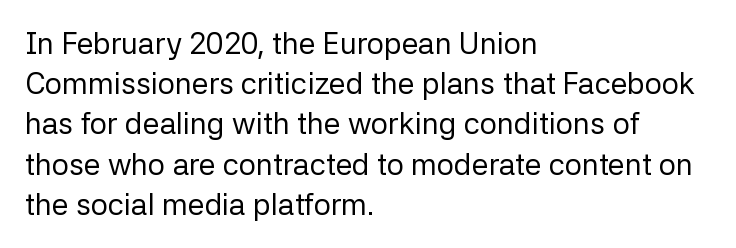
Q: Is the text bold? A: No.
Q: Is the text italic (slanted)? A: No, it is upright.
Q: Is the typeface a serif or a sans-serif typeface? A: Sans-serif.
Q: Is the text underlined? A: No.
Q: How is the paragraph aligned? A: Left-aligned.
Q: Is the spacing between letters normal or unusually wide? A: Normal.
Q: Is the spacing between lines tight, normal or loose? A: Normal.
Q: Width (condensed, normal, or wide)? A: Normal.
Q: Stroke contrast? A: Low.
Q: x-height? A: Medium.
Q: Monospaced? A: No.
